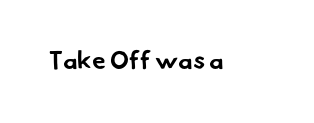
The image shows 25 px bold type; set normal letter spacing, not underlined.
